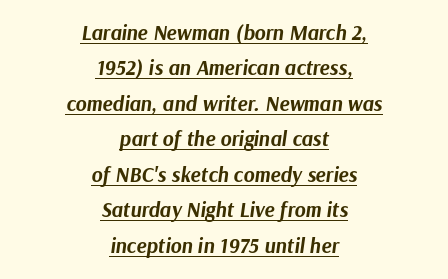
The glyphs have the mass of a bold cut. These characters rest on top of a visible drawn line. Reading down the column, the eye jumps a familiar distance to each next line. The face used here has a pronounced slope to its letters. The gaps between neighbouring characters are ordinary and unremarkable. Does the copy run flush right? No — it is centered line by line.
